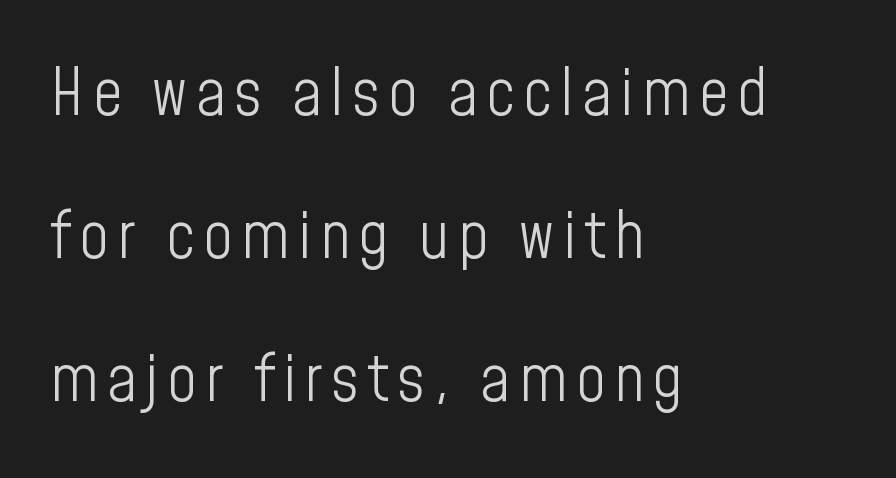
Q: Is the text bold? A: No.
Q: Is the text italic (slanted)? A: No, it is upright.
Q: Is the typeface a serif or a sans-serif typeface? A: Sans-serif.
Q: Is the text underlined? A: No.
Q: How is the paragraph aligned? A: Left-aligned.
Q: Is the spacing between lines tight, normal or loose? A: Loose.
Q: Width (condensed, normal, or wide)? A: Condensed.
Q: Stroke contrast? A: Low.
Q: x-height? A: Medium.
Q: Monospaced? A: No.
